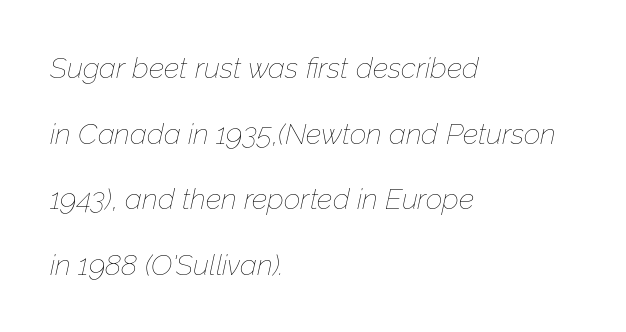
This is oblique type, the kind used for emphasis or titles. No word sits above an underline. The font sits on the lighter half of the weight spectrum, regular included. These lines stand farther apart than default settings would place them. Default kerning and tracking; the words read as compact shapes. Teacher's note: observe the even left margin — that is flush-left alignment.
